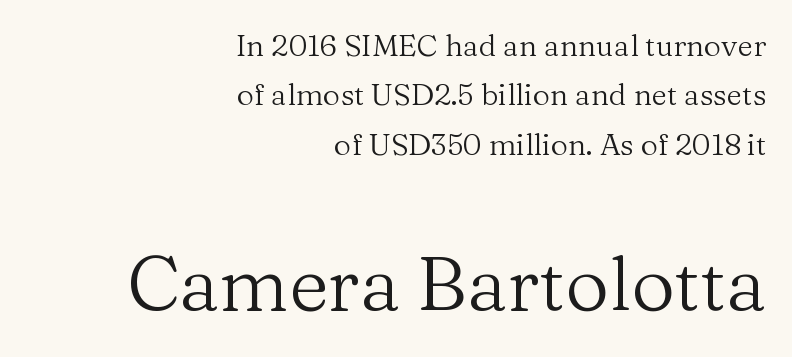
Q: Is the text bold? A: No.
Q: Is the text italic (slanted)? A: No, it is upright.
Q: Is the typeface a serif or a sans-serif typeface? A: Serif.
Q: Is the text underlined? A: No.
Q: How is the paragraph aligned? A: Right-aligned.
Q: Is the spacing between letters normal or unusually wide? A: Normal.
Q: Is the spacing between lines tight, normal or loose? A: Normal.
Q: Which block of text is set in a larger size, the first (top) or the second (bottom)? A: The second (bottom) one.
Q: Width (condensed, normal, or wide)? A: Normal.
Q: Stroke contrast? A: Medium.
Q: x-height? A: Medium.
Q: Monospaced? A: No.
